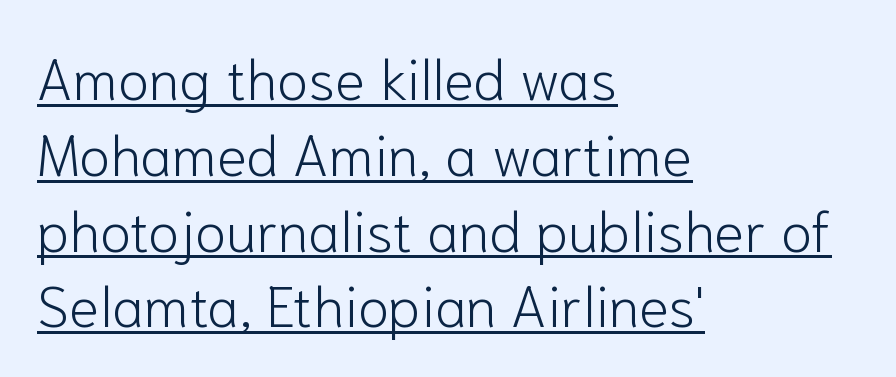
{"serif": "no", "italic": "no", "bold": "no", "weight": "light", "width": "normal", "stroke_contrast": "low", "x_height": "medium", "monospaced": "no", "underline": "yes", "align": "left", "line_spacing": "normal", "line_spacing_ratio": 1.33, "letter_spacing": "normal", "letter_spacing_em": 0.0, "glyph_px": 57}
